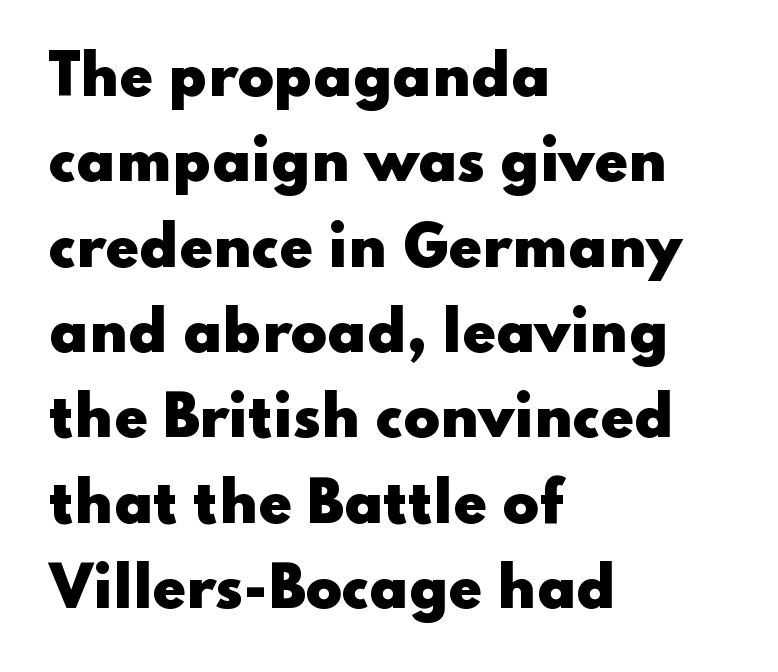
{"serif": "no", "italic": "no", "bold": "yes", "weight": "heavy", "width": "wide", "stroke_contrast": "low", "x_height": "small", "monospaced": "no", "underline": "no", "align": "left", "line_spacing": "normal", "line_spacing_ratio": 1.58, "letter_spacing": "normal", "letter_spacing_em": 0.0, "glyph_px": 54}
